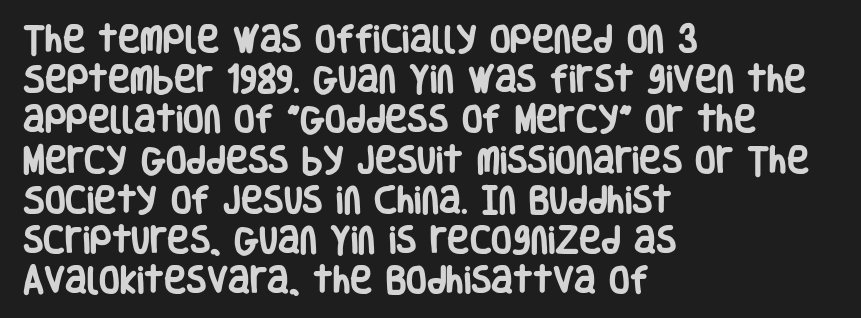
Baseline-to-baseline distance is the conventional proportion of letter height. This rendering features lettering with no underline. Serif or sans? Sans — the stroke terminals are bare. Think of a printed novel: that variable character pitch is what you see here. Designer's note — italics off, roman on.
